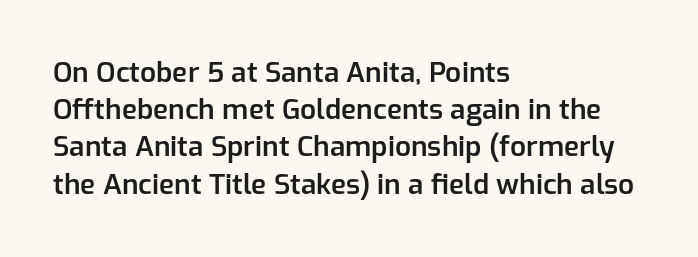
The foot of each line stays bare and open. Vertical spacing — default. The lettering stays uniformly vertical, giving the passage a roman look. These lines are set flush left with a ragged right edge. Look at the tracking — it's just the regular setting, nothing added. Each letter's strokes conclude bluntly, with no projecting serifs.
